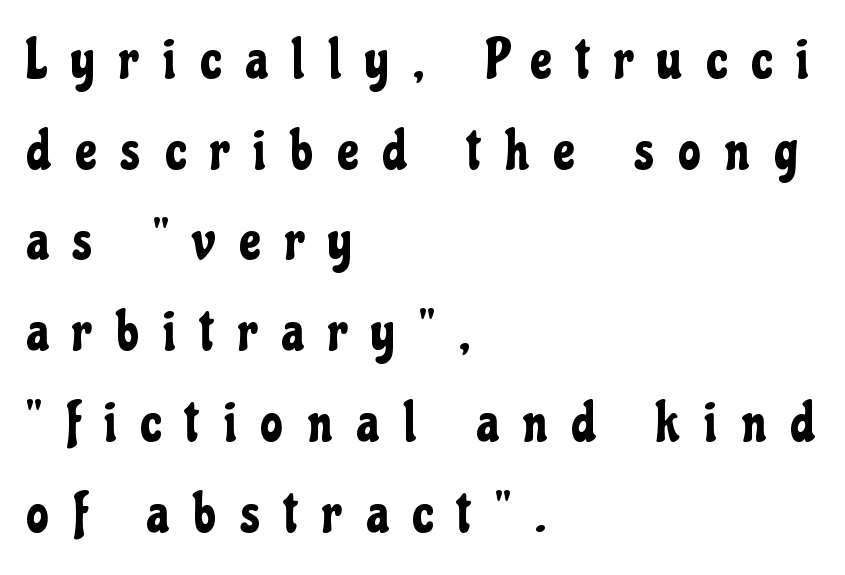
{"serif": "no", "italic": "no", "width": "condensed", "stroke_contrast": "low", "x_height": "medium", "monospaced": "no", "underline": "no", "align": "left", "line_spacing": "normal", "line_spacing_ratio": 1.62, "letter_spacing": "wide", "letter_spacing_em": 0.44, "glyph_px": 56}
